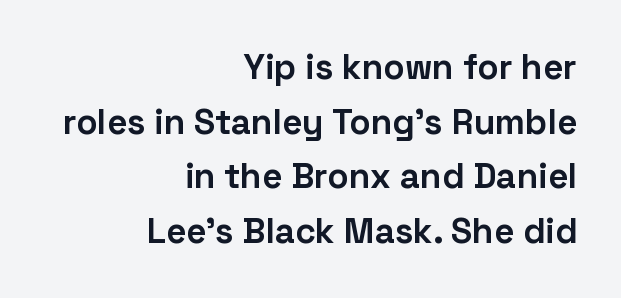
The rendering uses a moderate line-height, typical for paragraphs. Style check: upright. A typesetter would call this proportional, since set widths differ per character. Bare-footed words on every line. Where is the straight margin? On the right.
